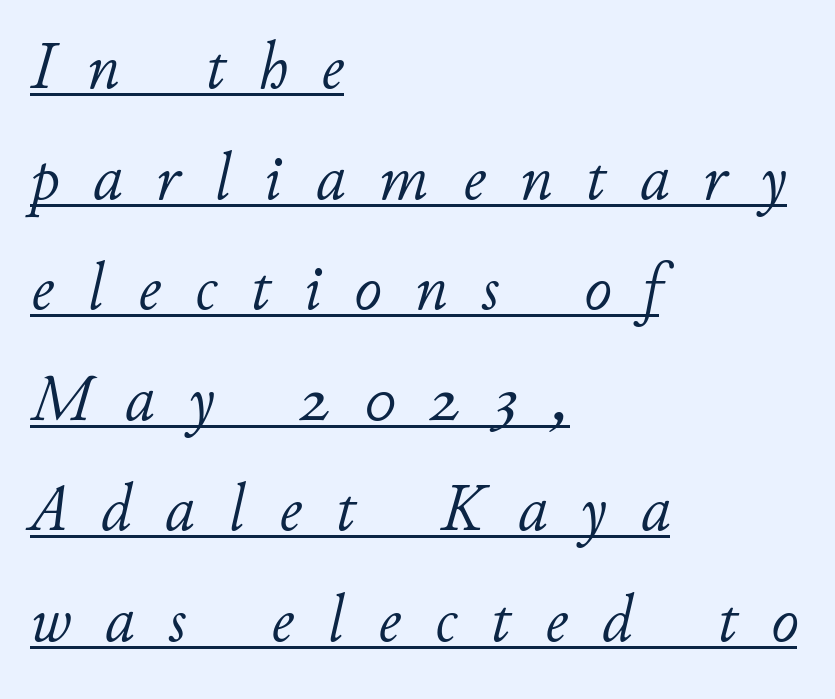
{"italic": "yes", "lean": "right", "slant_degrees": 11, "bold": "no", "weight": "light", "width": "normal", "stroke_contrast": "low", "x_height": "small", "monospaced": "no", "underline": "yes", "align": "left", "line_spacing": "normal", "line_spacing_ratio": 1.65, "letter_spacing": "wide", "letter_spacing_em": 0.5, "glyph_px": 67}
